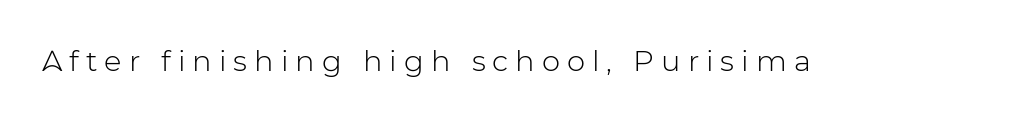
{"serif": "no", "italic": "no", "bold": "no", "weight": "light", "width": "normal", "stroke_contrast": "low", "x_height": "medium", "monospaced": "no", "underline": "no", "letter_spacing": "wide", "letter_spacing_em": 0.24, "glyph_px": 29}
